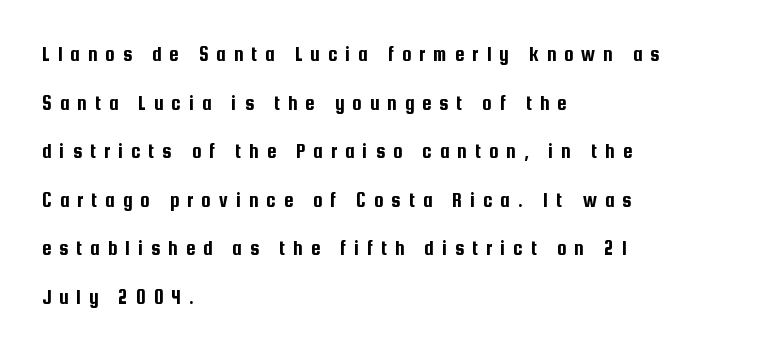
Is the block centered? No — it sits flush against the left margin. Posture: upright roman. The vertical gap from one line to the next is large. The zone under the glyphs is completely vacant. Compared with typical body copy, the letter spacing here is much looser.
